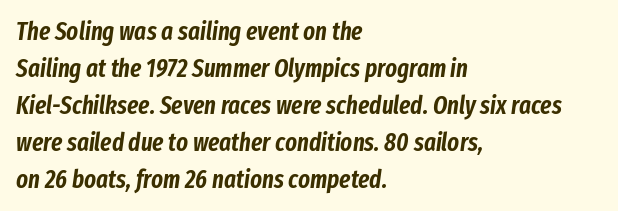
{"italic": "yes", "lean": "right", "slant_degrees": 8, "underline": "no", "align": "left", "line_spacing": "normal", "line_spacing_ratio": 1.48, "letter_spacing": "normal", "letter_spacing_em": 0.0, "glyph_px": 25}
